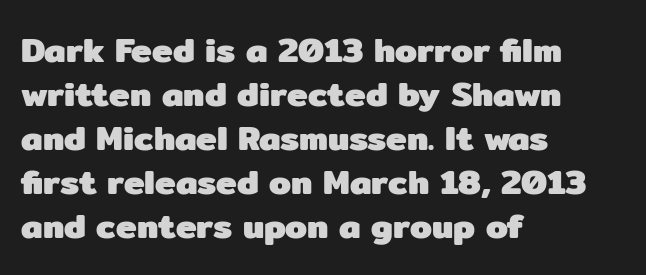
Q: Is the text bold? A: Yes.
Q: Is the text italic (slanted)? A: No, it is upright.
Q: Is the typeface a serif or a sans-serif typeface? A: Sans-serif.
Q: Is the text underlined? A: No.
Q: How is the paragraph aligned? A: Left-aligned.
Q: Is the spacing between letters normal or unusually wide? A: Normal.
Q: Is the spacing between lines tight, normal or loose? A: Normal.
Q: Width (condensed, normal, or wide)? A: Normal.
Q: Stroke contrast? A: Low.
Q: x-height? A: Medium.
Q: Monospaced? A: No.
